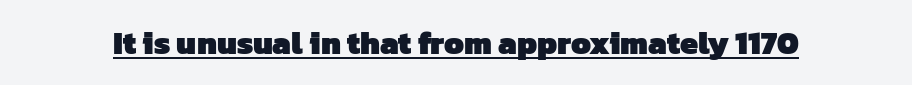
The image shows 32 px heavy sans-serif type; set normal letter spacing, underlined; low stroke contrast and a medium x-height.
